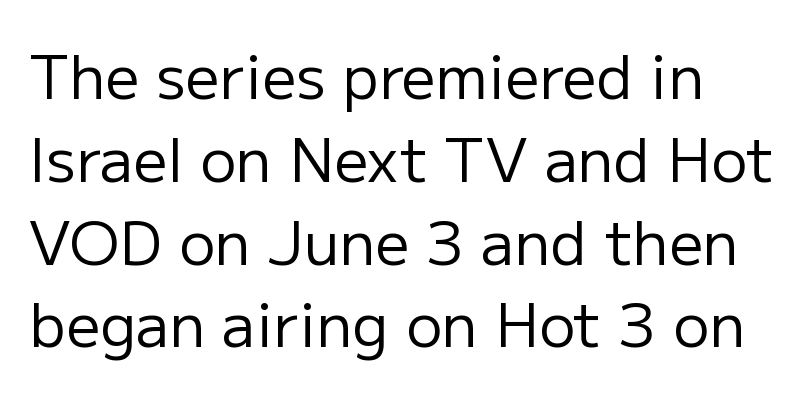
Q: Is the text bold? A: No.
Q: Is the text italic (slanted)? A: No, it is upright.
Q: Is the typeface a serif or a sans-serif typeface? A: Sans-serif.
Q: Is the text underlined? A: No.
Q: How is the paragraph aligned? A: Left-aligned.
Q: Is the spacing between letters normal or unusually wide? A: Normal.
Q: Is the spacing between lines tight, normal or loose? A: Normal.
Q: Width (condensed, normal, or wide)? A: Normal.
Q: Stroke contrast? A: Low.
Q: x-height? A: Medium.
Q: Monospaced? A: No.
